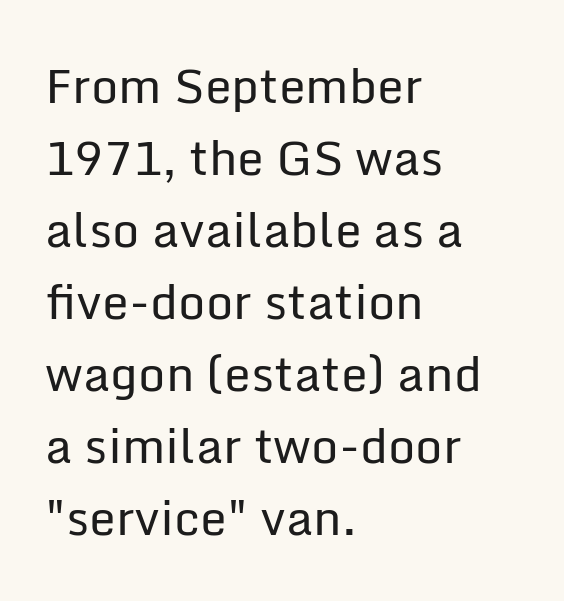
The image shows 48 px regular-weight sans-serif type, upright; set left-aligned, normal line spacing (1.5x), normal letter spacing, not underlined; low stroke contrast and a medium x-height.
